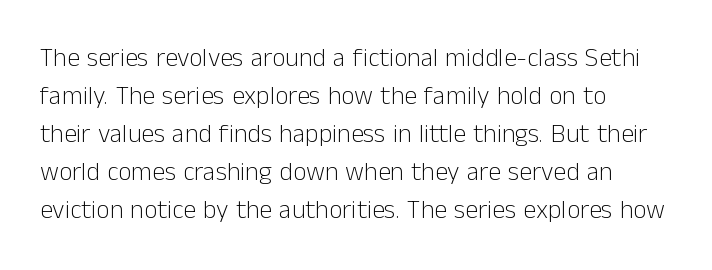
{"italic": "no", "bold": "no", "underline": "no", "align": "left", "line_spacing": "normal", "line_spacing_ratio": 1.46, "letter_spacing": "normal", "letter_spacing_em": 0.0, "glyph_px": 26}
